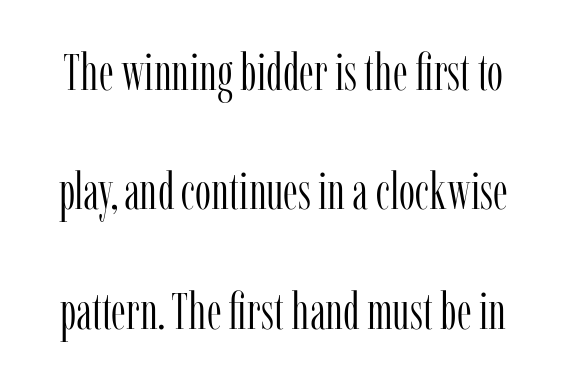
Q: Is the text bold? A: No.
Q: Is the text italic (slanted)? A: No, it is upright.
Q: Is the typeface a serif or a sans-serif typeface? A: Serif.
Q: Is the text underlined? A: No.
Q: Is the spacing between letters normal or unusually wide? A: Normal.
Q: Is the spacing between lines tight, normal or loose? A: Loose.
Q: Width (condensed, normal, or wide)? A: Condensed.
Q: Stroke contrast? A: Low.
Q: x-height? A: Medium.
Q: Monospaced? A: No.
